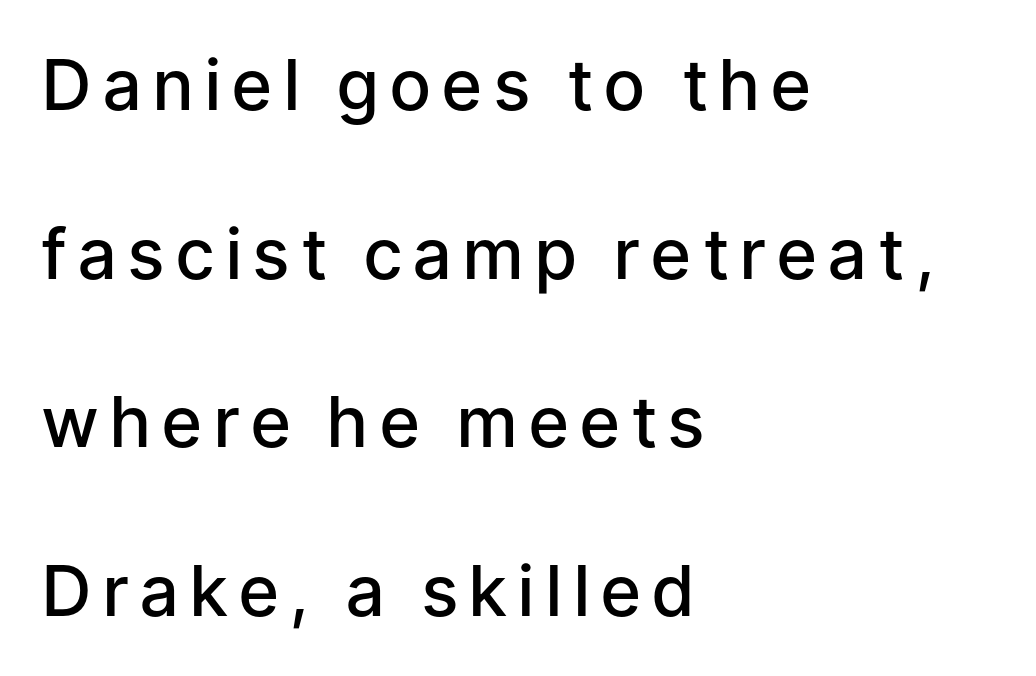
Note the varied advance widths — an 'i' is clearly narrower than an 'm'. Students, this is semibold: more ink than regular, less than bold. The rendering anchors every line to the left-hand side. Font category for this specimen: sans-serif. Reading down the column, the eye jumps a long way to each next line.
